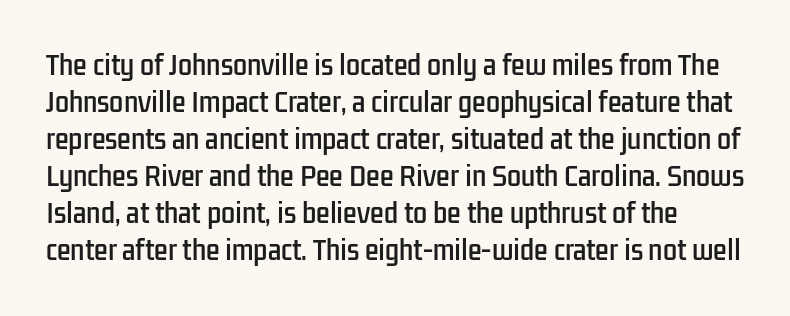
The image shows 25 px text type, upright; set normal line spacing (1.48x), normal letter spacing, not underlined.
